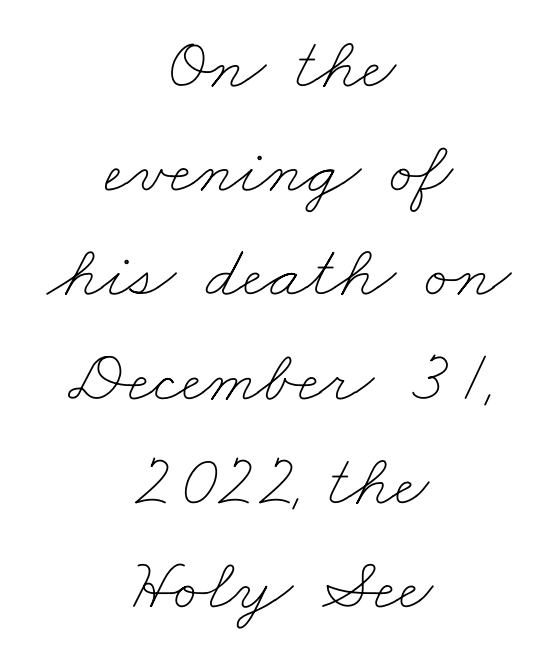
The image shows 75 px thin, wide type; set centered, normal line spacing (1.39x), normal letter spacing, not underlined; low stroke contrast and a small x-height.
